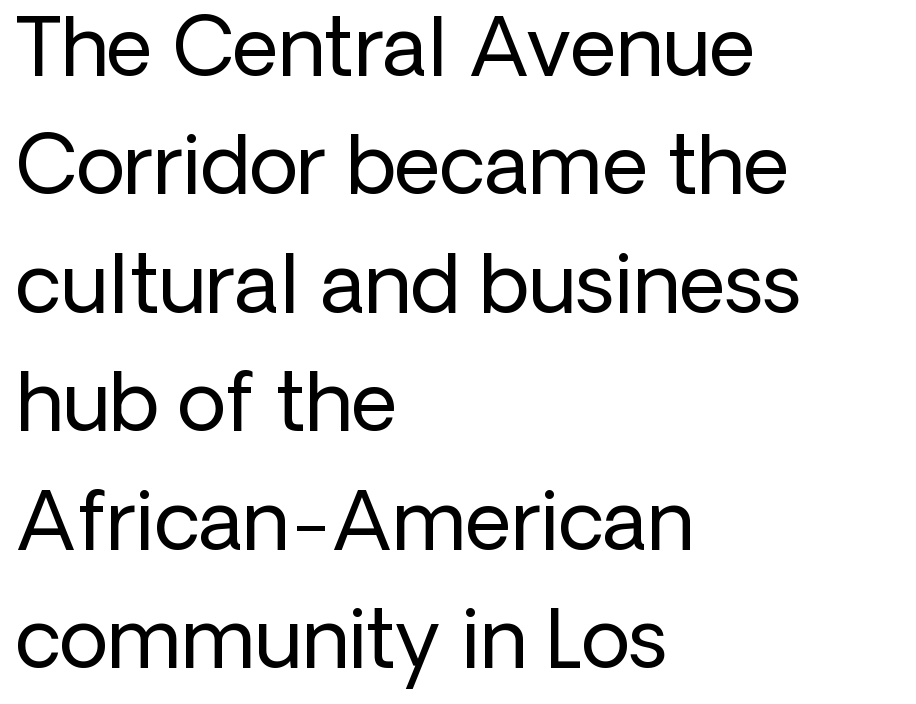
{"serif": "no", "italic": "no", "bold": "no", "weight": "regular", "width": "normal", "stroke_contrast": "low", "x_height": "medium", "monospaced": "no", "underline": "no", "align": "left", "line_spacing": "normal", "line_spacing_ratio": 1.48, "letter_spacing": "normal", "letter_spacing_em": 0.0, "glyph_px": 80}
